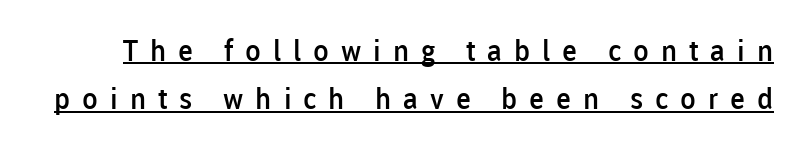
The image shows 29 px semibold sans-serif type, upright; set normal line spacing (1.67x), unusually wide letter spacing (+0.41 em), underlined; low stroke contrast and a medium x-height.
